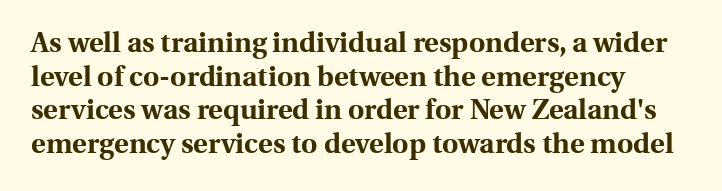
Q: Is the text bold? A: Yes.
Q: Is the text italic (slanted)? A: No, it is upright.
Q: Is the typeface a serif or a sans-serif typeface? A: Serif.
Q: Is the text underlined? A: No.
Q: Is the spacing between letters normal or unusually wide? A: Normal.
Q: Width (condensed, normal, or wide)? A: Normal.
Q: x-height? A: Medium.
Q: Monospaced? A: No.
